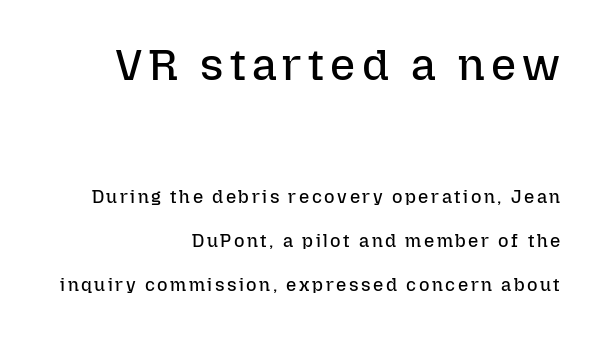
{"italic": "no", "bold": "no", "weight": "regular", "width": "normal", "stroke_contrast": "low", "x_height": "medium", "monospaced": "no", "underline": "no", "align": "right", "line_spacing": "loose", "line_spacing_ratio": 2.45, "larger_block": "first", "size_ratio": 2.44, "glyph_px": 44}
